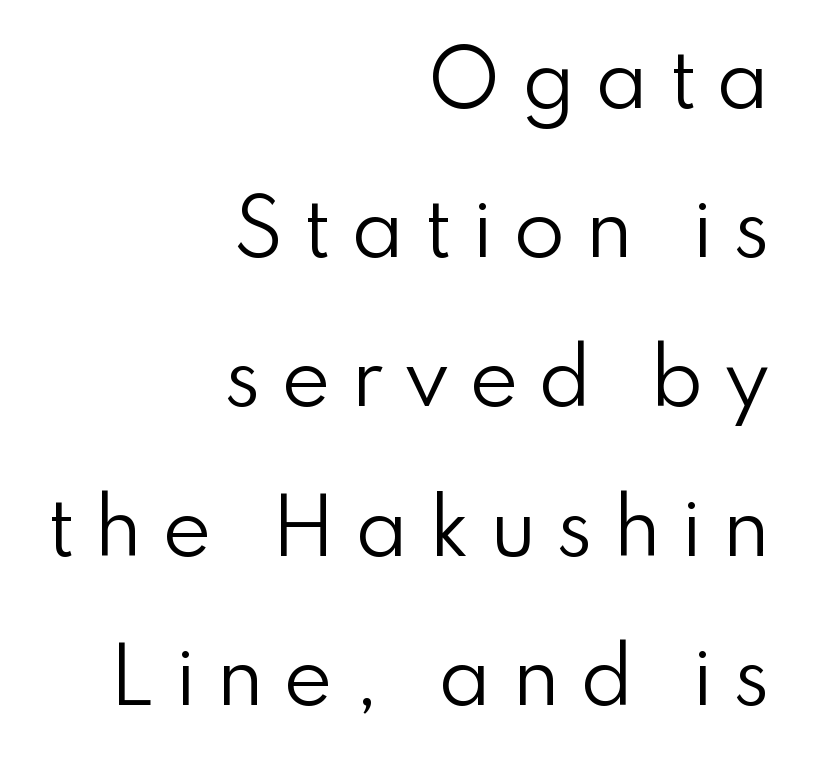
The cut favours lightness, reaching ordinary text weight at its darkest. Style check: upright. Each letter keeps its own natural width here, so spacing adapts to shape. The typeface chosen for these lines omits serifs.
